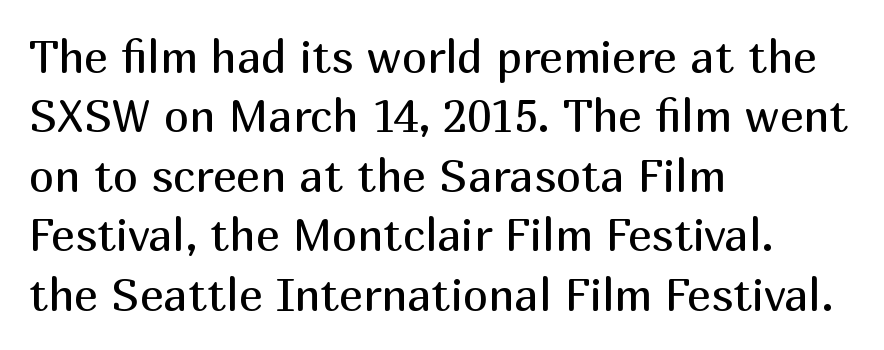
The image shows 45 px regular-weight sans-serif type, upright; set left-aligned, normal line spacing (1.32x), normal letter spacing, not underlined; medium stroke contrast and a medium x-height.
